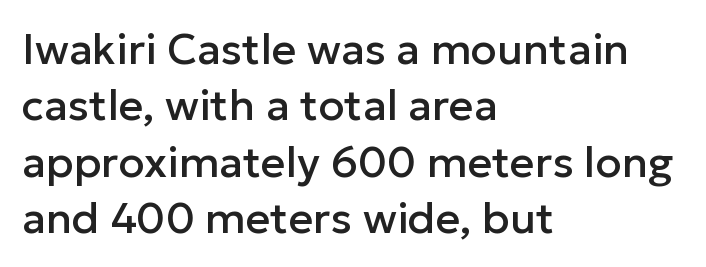
The image shows 43 px sans-serif type, upright; set left-aligned, normal line spacing (1.31x), normal letter spacing, not underlined; low stroke contrast and a medium x-height.
